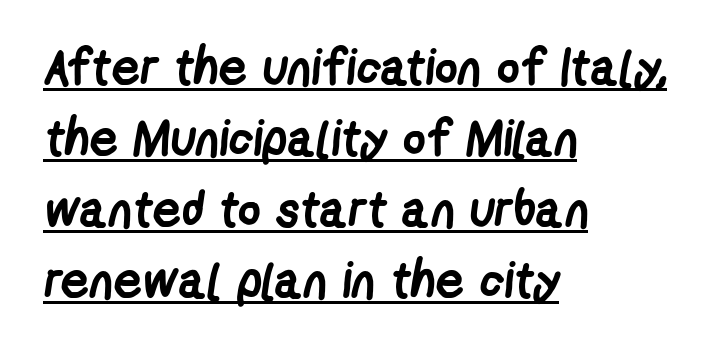
Looks like someone drew a line under every word here. I'd call this a sans setting — the letters go barefoot. The ragged edge is on the right, which tells us the setting is flush left. Line spacing here is normal. You could not count columns in this text — the font is proportionally spaced. Spacing between characters is what you'd get straight out of the box.
